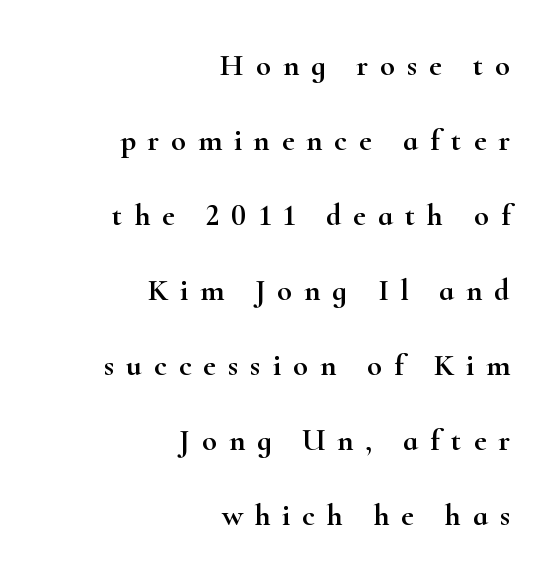
Q: Is the text italic (slanted)? A: No, it is upright.
Q: Is the typeface a serif or a sans-serif typeface? A: Serif.
Q: Is the text underlined? A: No.
Q: How is the paragraph aligned? A: Right-aligned.
Q: Is the spacing between letters normal or unusually wide? A: Unusually wide.
Q: Is the spacing between lines tight, normal or loose? A: Loose.
Q: Width (condensed, normal, or wide)? A: Wide.
Q: Stroke contrast? A: High.
Q: x-height? A: Small.
Q: Monospaced? A: No.
